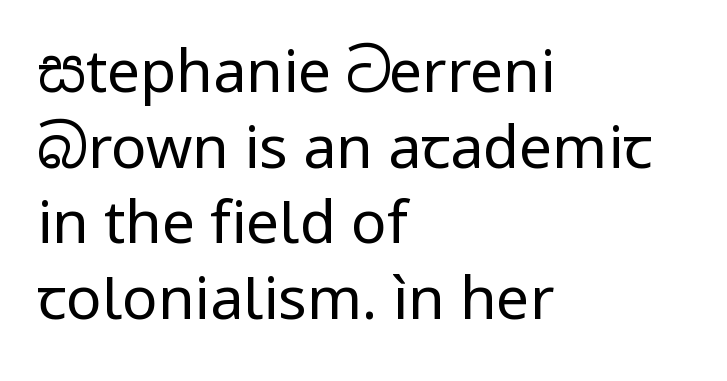
{"serif": "no", "italic": "no", "bold": "no", "weight": "regular", "width": "normal", "stroke_contrast": "low", "x_height": "medium", "monospaced": "no", "underline": "no", "align": "left", "line_spacing": "normal", "line_spacing_ratio": 1.28, "letter_spacing": "normal", "letter_spacing_em": 0.0, "glyph_px": 59}
